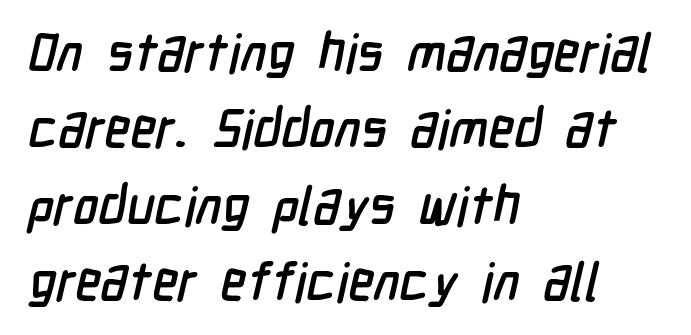
{"serif": "no", "width": "condensed", "stroke_contrast": "low", "x_height": "medium", "monospaced": "no", "underline": "no", "align": "left", "line_spacing": "normal", "line_spacing_ratio": 1.44, "letter_spacing": "normal", "letter_spacing_em": 0.0, "glyph_px": 53}
